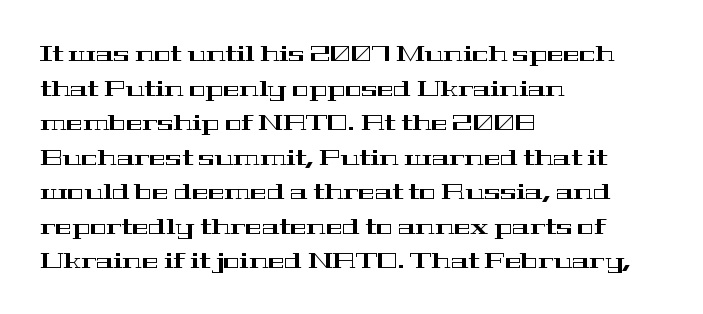
The image shows 22 px text type, upright; set left-aligned, normal line spacing (1.57x), normal letter spacing, not underlined.
